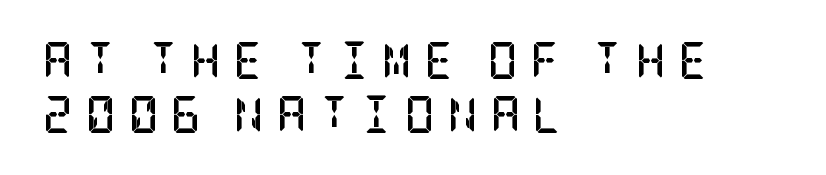
Q: Is the text bold? A: Yes.
Q: Is the text italic (slanted)? A: No, it is upright.
Q: Is the typeface a serif or a sans-serif typeface? A: Serif.
Q: Is the text underlined? A: No.
Q: How is the paragraph aligned? A: Left-aligned.
Q: Is the spacing between letters normal or unusually wide? A: Unusually wide.
Q: Is the spacing between lines tight, normal or loose? A: Normal.
Q: Width (condensed, normal, or wide)? A: Condensed.
Q: Stroke contrast? A: Low.
Q: x-height? A: Large.
